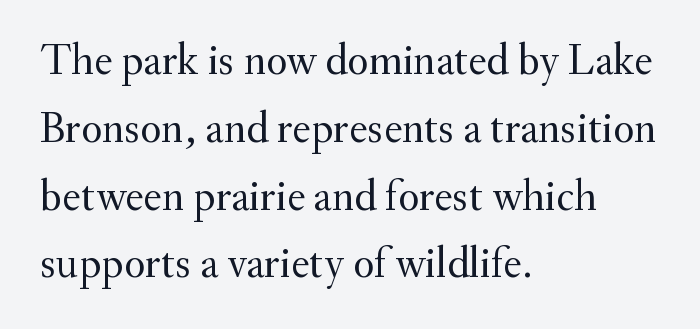
Short note: letters normally spaced. Serifs: yes, visible at the terminals of the letterforms. The letters advance in unequal steps, a hallmark of proportional type. Do the letters lean? They stand straight. The typeface has the unassuming heft of standard copy or less. The typesetter chose a ragged-right arrangement here.
